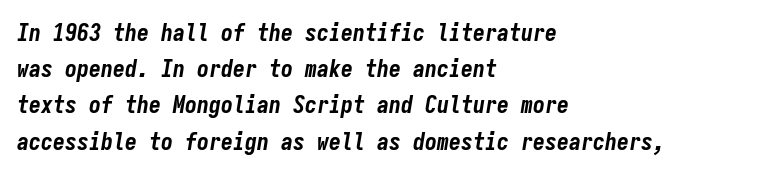
The image shows 24 px bold type, italic (leaning right); set left-aligned, normal line spacing (1.51x), normal letter spacing, not underlined.
